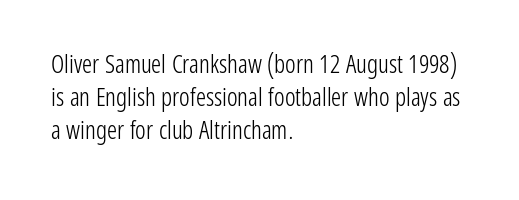
{"italic": "no", "bold": "no", "underline": "no", "align": "left", "line_spacing": "normal", "line_spacing_ratio": 1.32, "letter_spacing": "normal", "letter_spacing_em": 0.0, "glyph_px": 25}
